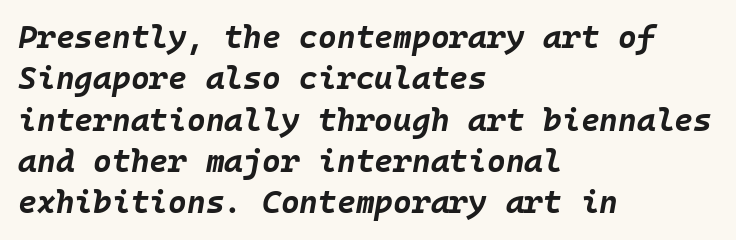
The image shows 32 px bold type, italic (leaning right), monospaced; set left-aligned, normal line spacing (1.29x), normal letter spacing, not underlined; low stroke contrast and a large x-height.
